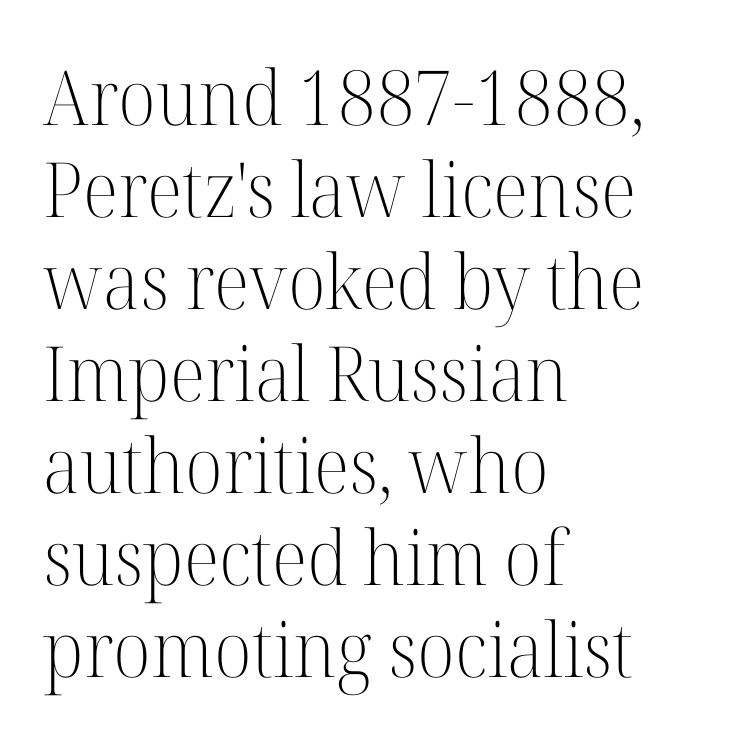
Q: Is the text bold? A: No.
Q: Is the text italic (slanted)? A: No, it is upright.
Q: Is the typeface a serif or a sans-serif typeface? A: Serif.
Q: Is the text underlined? A: No.
Q: How is the paragraph aligned? A: Left-aligned.
Q: Is the spacing between letters normal or unusually wide? A: Normal.
Q: Width (condensed, normal, or wide)? A: Normal.
Q: Stroke contrast? A: High.
Q: x-height? A: Medium.
Q: Monospaced? A: No.
